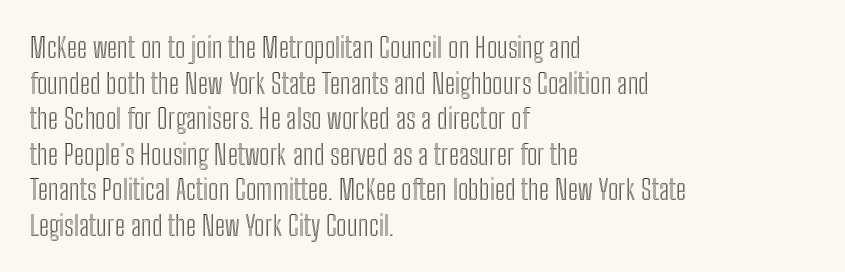
Descender tails drop into unmarked territory. Leftover space on each line is placed entirely after the last word. Looks like regular typesetting: each glyph gets only the width it needs. This sample uses plain, unmodified letter spacing. The typography opts for an upright posture over an oblique one.
